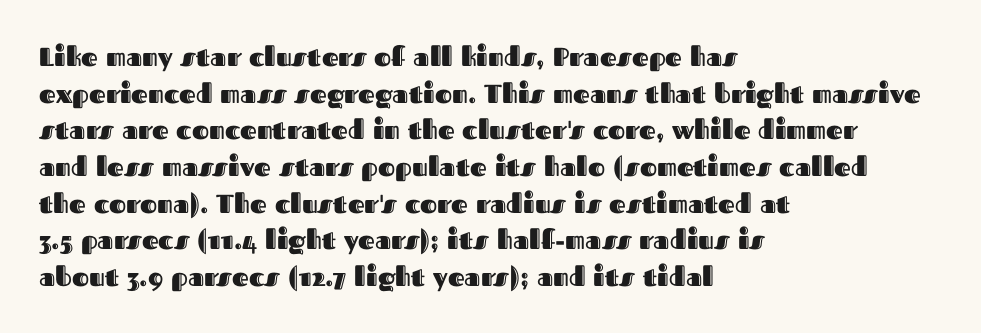
{"italic": "no", "underline": "no", "align": "left", "line_spacing": "normal", "line_spacing_ratio": 1.41, "letter_spacing": "normal", "letter_spacing_em": 0.0, "glyph_px": 26}
